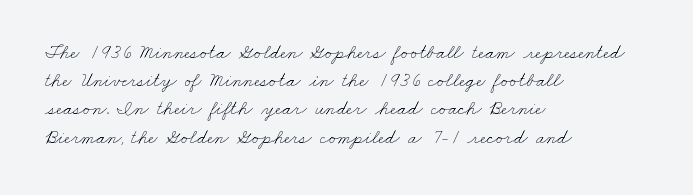
{"bold": "no", "underline": "no", "align": "left", "line_spacing": "normal", "line_spacing_ratio": 1.41, "letter_spacing": "normal", "letter_spacing_em": 0.0, "glyph_px": 20}
